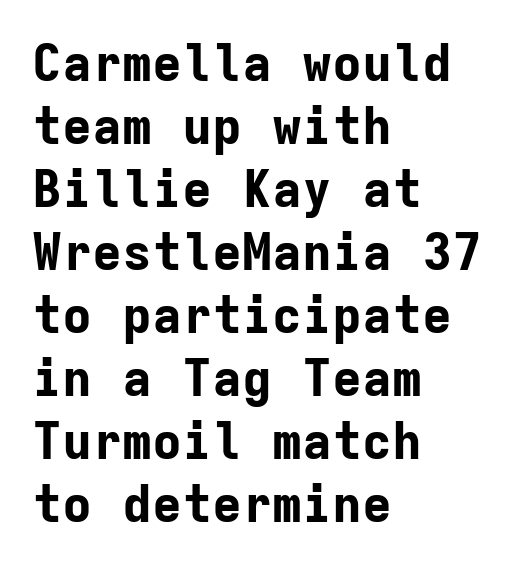
The image shows 50 px bold sans-serif type, upright, monospaced; set left-aligned, normal line spacing (1.26x), normal letter spacing, not underlined; low stroke contrast and a medium x-height.
